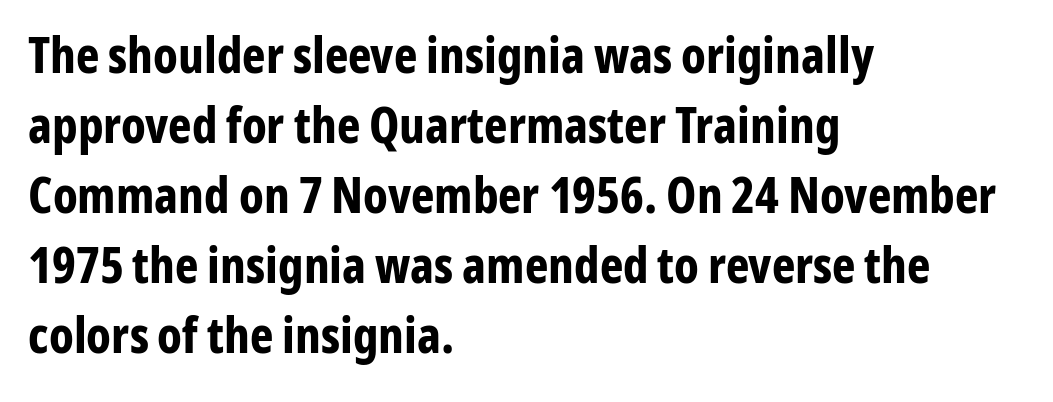
{"serif": "no", "italic": "no", "bold": "yes", "weight": "bold", "width": "condensed", "stroke_contrast": "low", "x_height": "medium", "monospaced": "no", "underline": "no", "align": "left", "line_spacing": "normal", "line_spacing_ratio": 1.4, "letter_spacing": "normal", "letter_spacing_em": 0.0, "glyph_px": 50}
